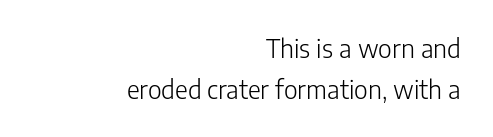
{"italic": "no", "bold": "no", "underline": "no", "align": "right", "line_spacing": "normal", "line_spacing_ratio": 1.63, "letter_spacing": "normal", "letter_spacing_em": 0.0, "glyph_px": 25}
